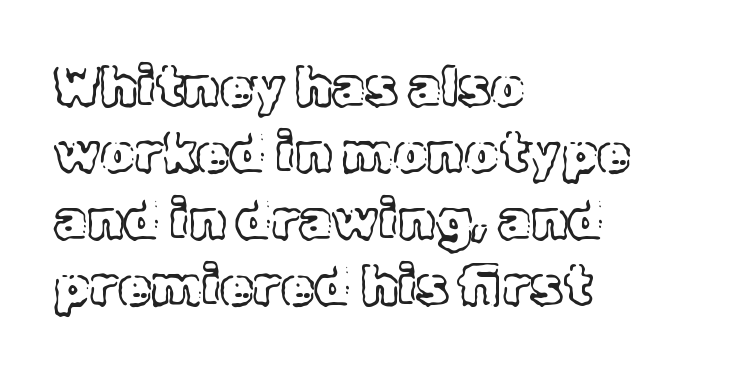
The image shows 54 px text type, upright; set left-aligned, line spacing 1.23x, normal letter spacing, not underlined; a medium x-height.
